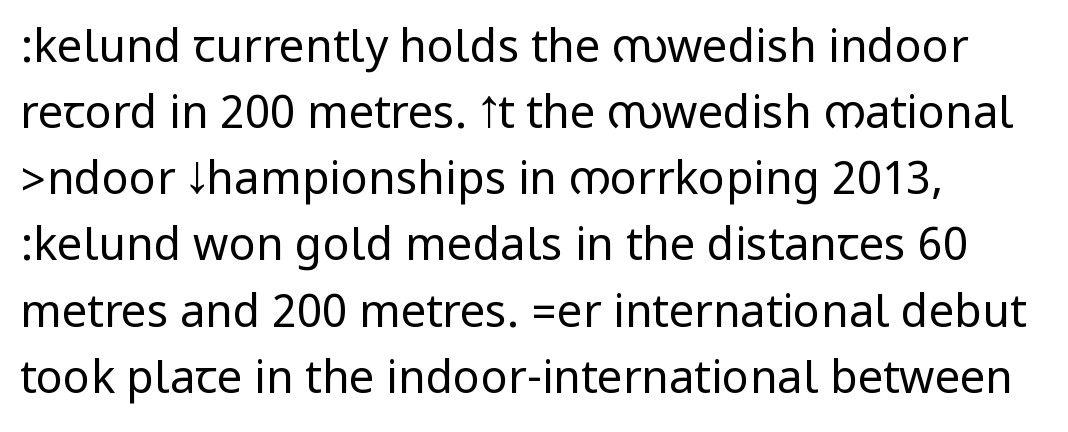
The image shows 45 px regular-weight, condensed sans-serif type, upright; set left-aligned, normal line spacing (1.47x), normal letter spacing, not underlined; low stroke contrast.
